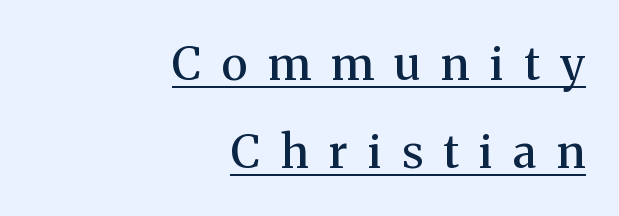
The image shows 46 px semibold serif type, upright; set right-aligned, loose line spacing (1.92x), unusually wide letter spacing (+0.44 em), underlined; medium stroke contrast and a medium x-height.
